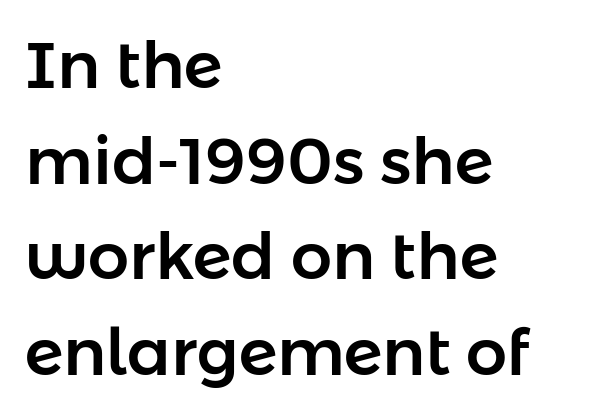
{"serif": "no", "italic": "no", "width": "normal", "stroke_contrast": "low", "x_height": "medium", "monospaced": "no", "underline": "no", "align": "left", "line_spacing": "normal", "line_spacing_ratio": 1.47, "letter_spacing": "normal", "letter_spacing_em": 0.0, "glyph_px": 65}
